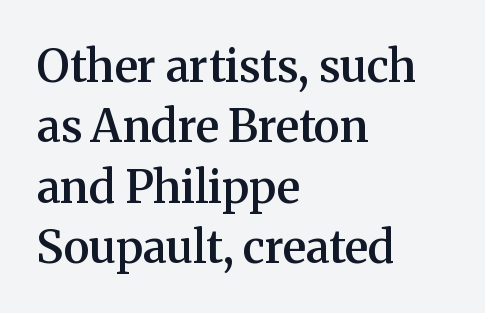
The image shows 45 px semibold serif type, upright; set left-aligned, normal line spacing (1.34x), normal letter spacing, not underlined; medium stroke contrast and a medium x-height.
